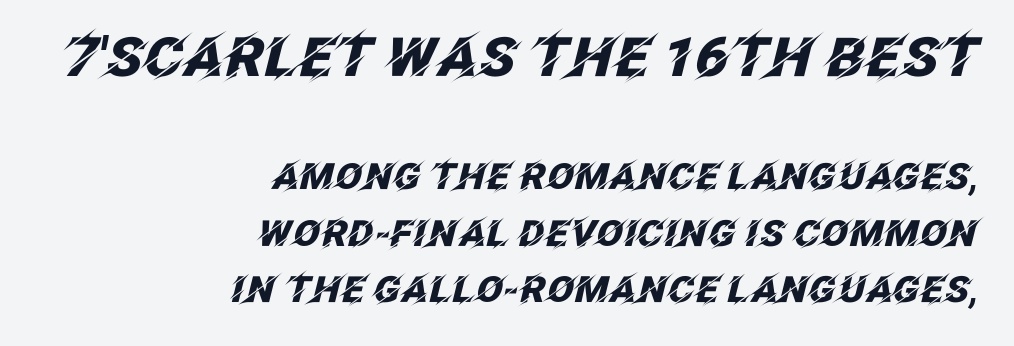
Q: Is the text bold? A: Yes.
Q: Is the text italic (slanted)? A: Yes, it leans right by about 12 degrees.
Q: Is the text underlined? A: No.
Q: How is the paragraph aligned? A: Right-aligned.
Q: Is the spacing between letters normal or unusually wide? A: Normal.
Q: Is the spacing between lines tight, normal or loose? A: Normal.
Q: Which block of text is set in a larger size, the first (top) or the second (bottom)? A: The first (top) one.
Q: Width (condensed, normal, or wide)? A: Normal.
Q: Stroke contrast? A: Low.
Q: x-height? A: Large.
Q: Monospaced? A: No.
